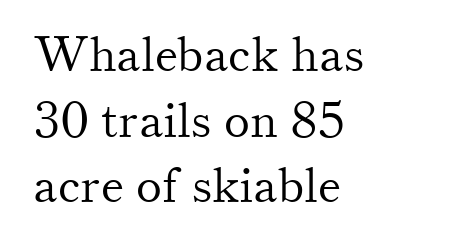
The space between consecutive lines is moderate. Think of a printed novel: that variable character pitch is what you see here. The lettering holds an erect, upright posture throughout. The glyphs are unaccompanied by any horizontal stroke below them. A student would call this left alignment; a typographer would say flush left, rag right. Standard letterfit; no display-style spreading of the glyphs.
